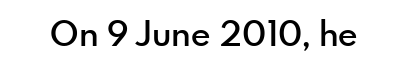
Is there any slant? The stems are plumb. Notice the strokes are somewhat thickened but not fully heavy: this is a semibold. Words float on clear page, feet unadorned. Type style note: lacks serifs.
